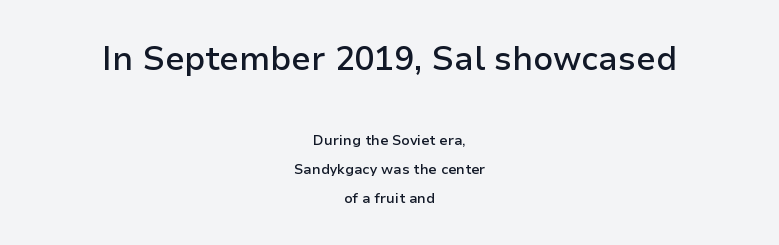
The image shows 33 px semibold sans-serif type, upright; set centered, loose line spacing (2.06x), normal letter spacing, not underlined; the first (top) block is 2.36x larger; low stroke contrast and a medium x-height.
